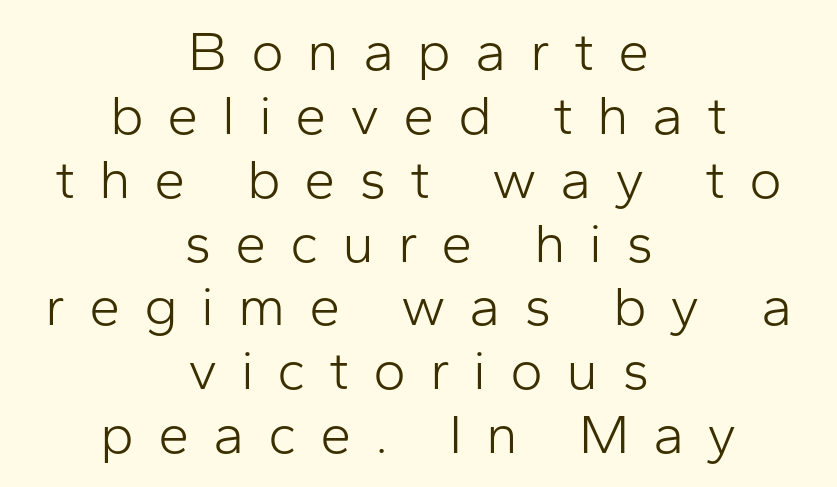
The image shows 56 px light sans-serif type, upright; set centered, tight line spacing (1.14x), unusually wide letter spacing (+0.42 em), not underlined; low stroke contrast and a medium x-height.
